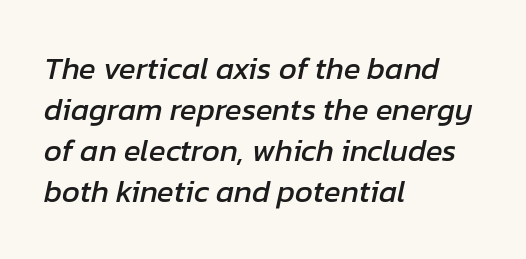
The image shows 31 px text type, italic (leaning right); set left-aligned, normal line spacing (1.32x), normal letter spacing, not underlined; low stroke contrast and a medium x-height.
